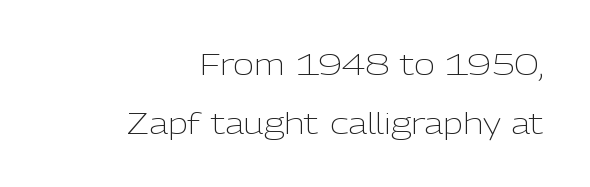
The image shows 29 px light sans-serif type, upright; set right-aligned, loose line spacing (2.03x), normal letter spacing, not underlined; low stroke contrast and a medium x-height.
